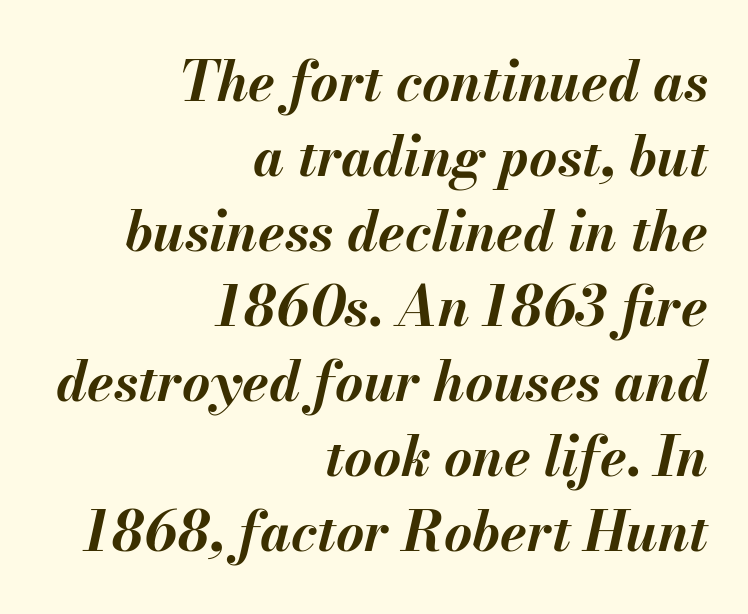
The image shows 54 px bold type, italic (leaning right); set right-aligned, normal line spacing (1.39x), normal letter spacing, not underlined; medium stroke contrast and a small x-height.
